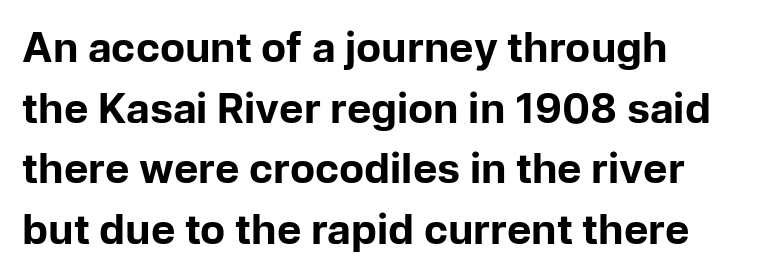
{"serif": "no", "italic": "no", "bold": "yes", "weight": "bold", "width": "normal", "stroke_contrast": "low", "x_height": "medium", "monospaced": "no", "underline": "no", "line_spacing": "normal", "line_spacing_ratio": 1.48, "letter_spacing": "normal", "letter_spacing_em": 0.0, "glyph_px": 41}
